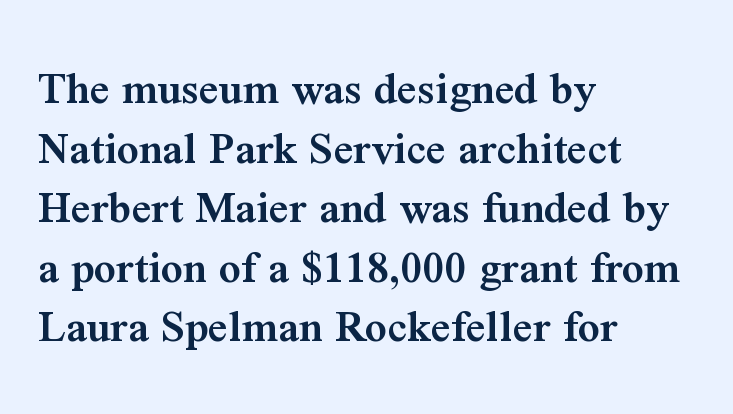
This sample is left-justified, so line endings fall wherever the words run out. Note: serifs present on the glyphs. Each word holds together tightly as a unit, with standard inter-letter gaps. This sample uses an upright cut, with every glyph sitting square on the baseline. Only glyphs here, with clear space below each row. Every letter is mildly thick-stroked: semibold rather than bold.
